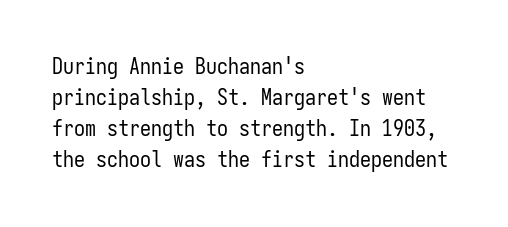
{"italic": "no", "bold": "no", "underline": "no", "align": "left", "line_spacing": "normal", "line_spacing_ratio": 1.41, "letter_spacing": "normal", "letter_spacing_em": 0.0, "glyph_px": 22}
